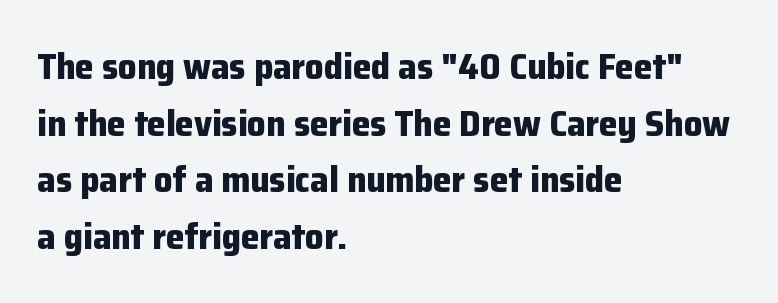
The image shows 37 px bold sans-serif type, upright; set left-aligned, normal line spacing (1.53x), normal letter spacing, not underlined; low stroke contrast and a medium x-height.
